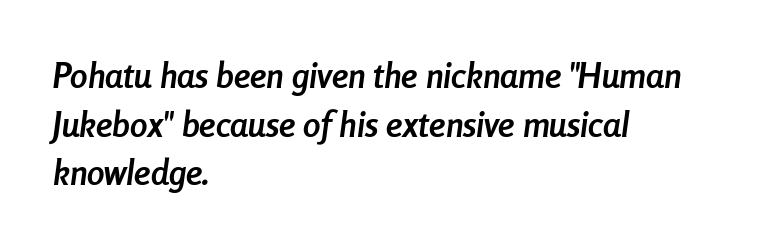
The image shows 35 px semibold, condensed type, italic (leaning right); set left-aligned, normal line spacing (1.39x), normal letter spacing, not underlined; low stroke contrast and a medium x-height.
